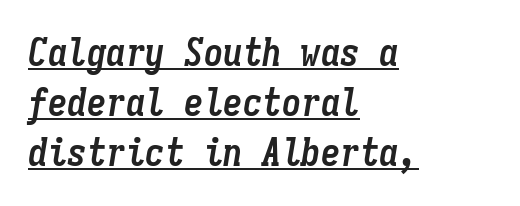
Q: Is the text bold? A: Yes.
Q: Is the text italic (slanted)? A: Yes, it leans right by about 9 degrees.
Q: Is the text underlined? A: Yes.
Q: How is the paragraph aligned? A: Left-aligned.
Q: Is the spacing between letters normal or unusually wide? A: Normal.
Q: Is the spacing between lines tight, normal or loose? A: Normal.
Q: Width (condensed, normal, or wide)? A: Condensed.
Q: Stroke contrast? A: Low.
Q: x-height? A: Medium.
Q: Monospaced? A: Yes.
